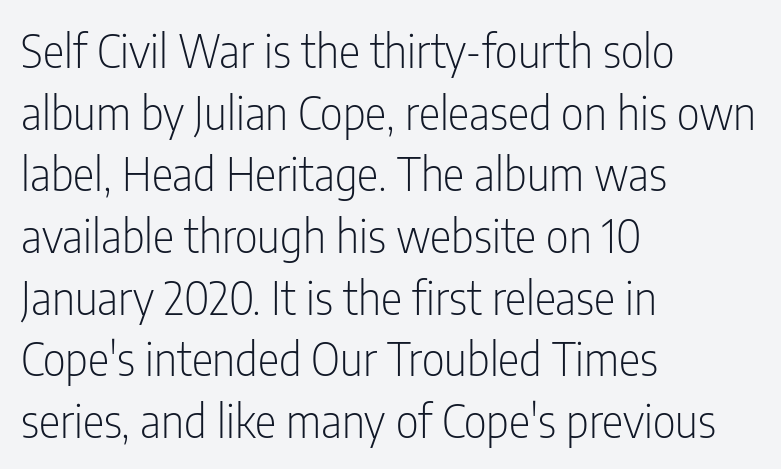
The image shows 45 px light, condensed sans-serif type, upright; set left-aligned, normal line spacing (1.37x), normal letter spacing, not underlined; low stroke contrast and a medium x-height.
